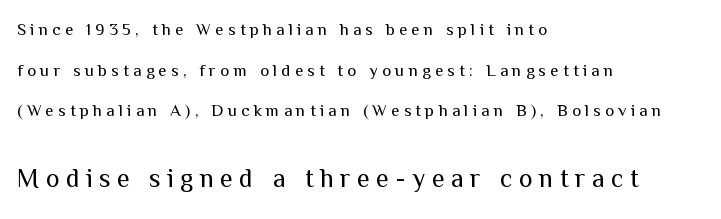
Q: Is the text bold? A: No.
Q: Is the text italic (slanted)? A: No, it is upright.
Q: Is the text underlined? A: No.
Q: How is the paragraph aligned? A: Left-aligned.
Q: Is the spacing between letters normal or unusually wide? A: Unusually wide.
Q: Is the spacing between lines tight, normal or loose? A: Loose.
Q: Which block of text is set in a larger size, the first (top) or the second (bottom)? A: The second (bottom) one.
